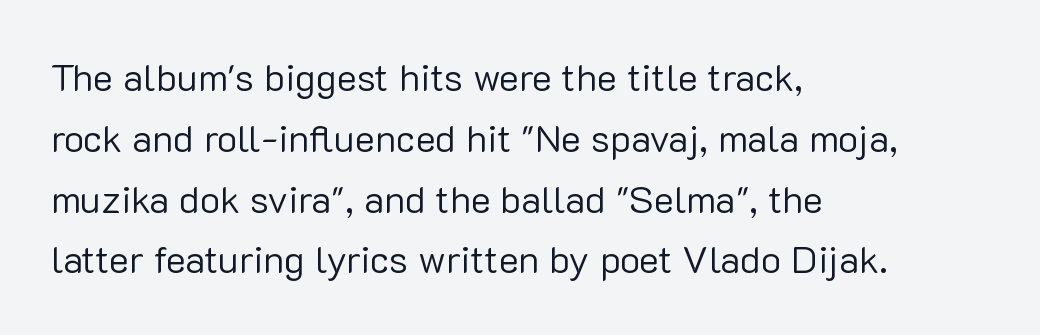
{"serif": "no", "italic": "no", "bold": "no", "weight": "regular", "width": "normal", "stroke_contrast": "low", "x_height": "medium", "monospaced": "no", "underline": "no", "align": "left", "line_spacing": "normal", "line_spacing_ratio": 1.6, "letter_spacing": "normal", "letter_spacing_em": 0.0, "glyph_px": 38}
